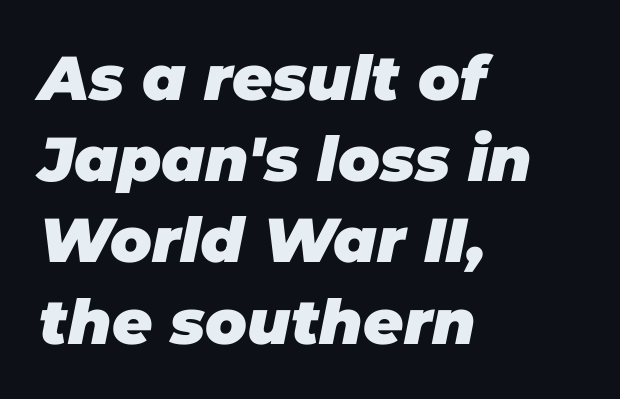
{"italic": "yes", "lean": "right", "slant_degrees": 11, "bold": "yes", "weight": "heavy", "width": "normal", "stroke_contrast": "low", "x_height": "large", "monospaced": "no", "underline": "no", "align": "left", "line_spacing": "normal", "line_spacing_ratio": 1.31, "letter_spacing": "normal", "letter_spacing_em": 0.0, "glyph_px": 62}
